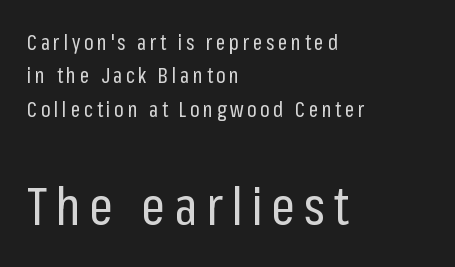
Q: Is the text bold? A: No.
Q: Is the text italic (slanted)? A: No, it is upright.
Q: Is the typeface a serif or a sans-serif typeface? A: Sans-serif.
Q: Is the text underlined? A: No.
Q: How is the paragraph aligned? A: Left-aligned.
Q: Is the spacing between lines tight, normal or loose? A: Normal.
Q: Which block of text is set in a larger size, the first (top) or the second (bottom)? A: The second (bottom) one.
Q: Width (condensed, normal, or wide)? A: Condensed.
Q: Stroke contrast? A: Low.
Q: x-height? A: Medium.
Q: Monospaced? A: No.
